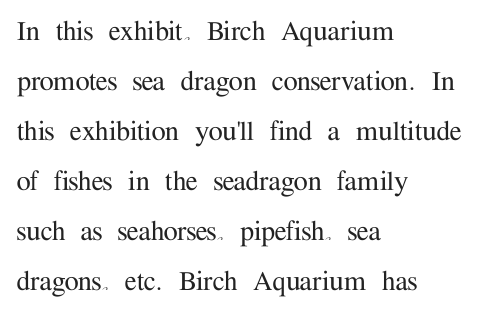
{"serif": "yes", "italic": "no", "width": "normal", "stroke_contrast": "medium", "x_height": "medium", "monospaced": "no", "underline": "no", "align": "left", "line_spacing": "normal", "line_spacing_ratio": 1.56, "letter_spacing": "normal", "letter_spacing_em": 0.0, "glyph_px": 32}
